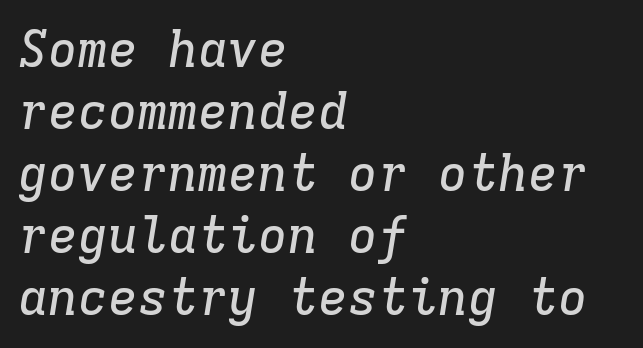
{"serif": "yes", "italic": "yes", "lean": "right", "slant_degrees": 9, "width": "normal", "stroke_contrast": "low", "x_height": "medium", "monospaced": "yes", "underline": "no", "align": "left", "line_spacing_ratio": 1.24, "letter_spacing": "normal", "letter_spacing_em": 0.0, "glyph_px": 50}
